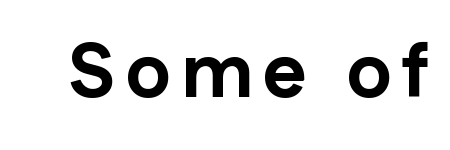
The letters advance in unequal steps, a hallmark of proportional type. Are there feet on the stems? There aren't — it's a sans. Check the space under the baseline: it is left empty. A typesetter would mark this as roman, not italic.
